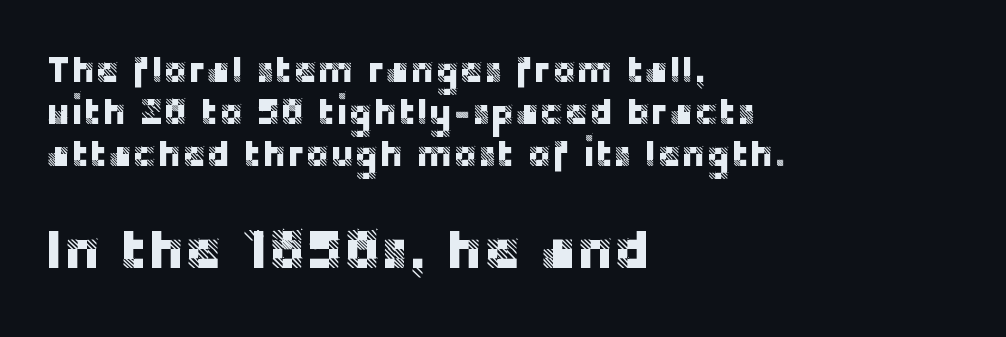
The image shows 56 px sans-serif type, upright; set left-aligned, tight line spacing (1.13x), normal letter spacing, not underlined; the second (bottom) block is 1.51x larger; low stroke contrast and a large x-height.
